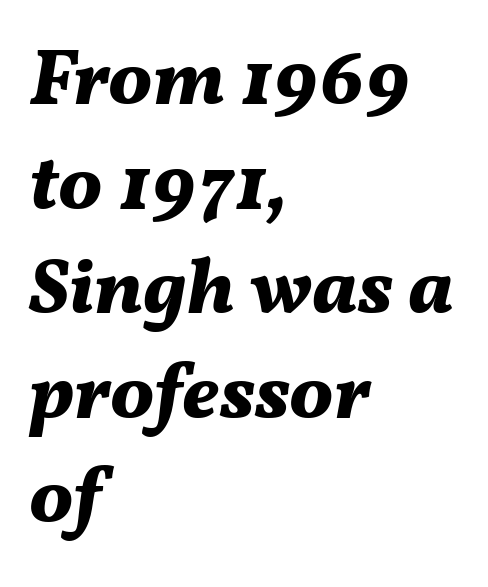
{"italic": "yes", "lean": "right", "slant_degrees": 11, "bold": "yes", "weight": "bold", "width": "normal", "stroke_contrast": "medium", "x_height": "medium", "monospaced": "no", "underline": "no", "align": "left", "line_spacing": "normal", "line_spacing_ratio": 1.34, "letter_spacing": "normal", "letter_spacing_em": 0.0, "glyph_px": 78}
